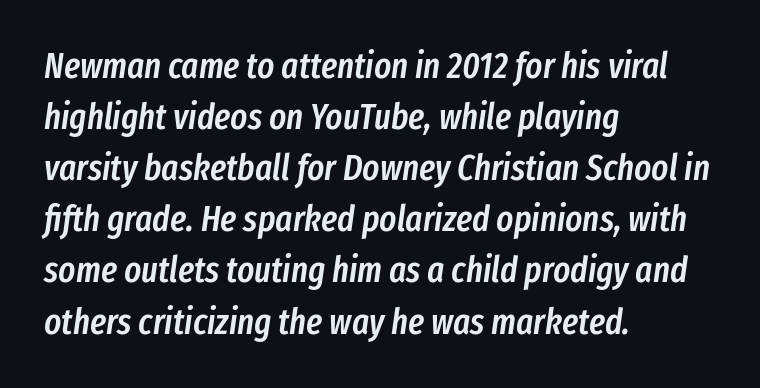
The rendering keeps characters at their native spacing. Descenders are the only things crossing below the line. Normally led — the rows are evenly, conventionally spaced. Does the lettering tilt? It does — this is italic. The typesetting leans somewhat heavy: a semibold.
